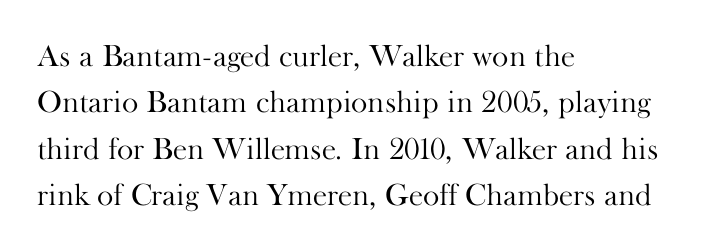
The image shows 31 px light serif type, upright; set left-aligned, normal line spacing (1.5x), normal letter spacing, not underlined; high stroke contrast and a small x-height.
